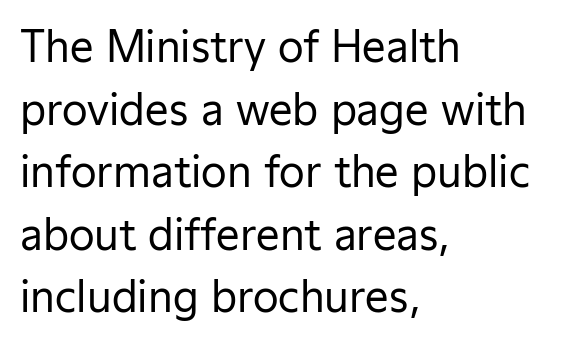
Q: Is the text bold? A: No.
Q: Is the text italic (slanted)? A: No, it is upright.
Q: Is the typeface a serif or a sans-serif typeface? A: Sans-serif.
Q: Is the text underlined? A: No.
Q: How is the paragraph aligned? A: Left-aligned.
Q: Is the spacing between letters normal or unusually wide? A: Normal.
Q: Is the spacing between lines tight, normal or loose? A: Normal.
Q: Width (condensed, normal, or wide)? A: Normal.
Q: Stroke contrast? A: Low.
Q: x-height? A: Medium.
Q: Monospaced? A: No.
